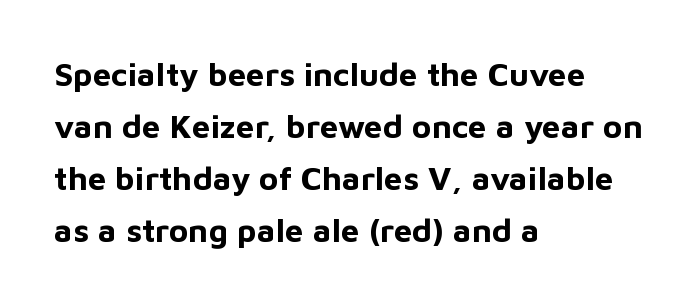
{"serif": "no", "italic": "no", "bold": "yes", "weight": "bold", "width": "normal", "stroke_contrast": "low", "x_height": "medium", "monospaced": "no", "underline": "no", "align": "left", "line_spacing": "normal", "line_spacing_ratio": 1.58, "letter_spacing": "normal", "letter_spacing_em": 0.0, "glyph_px": 33}
